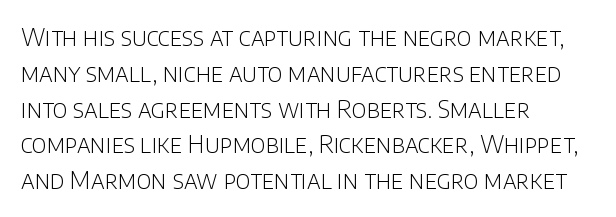
The setting favours the left margin, as ordinary paragraphs usually do. Upright lettering throughout. Letter spacing: default. No chunkiness to these letters — they're not bold.
